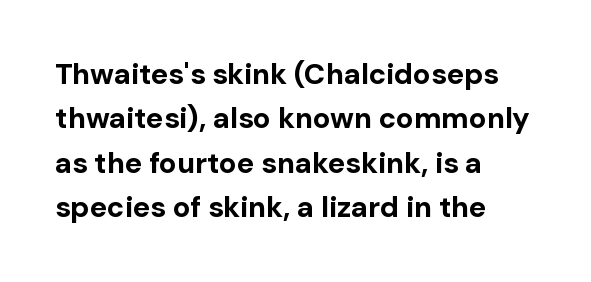
The passage shown is typed in a proportional face where columns would drift. Check where the strokes stop: nothing finishes them off — pure sans. Horizontal alignment here is leftward, the default for most running prose. Rule under the text: the space is simply empty. You'd pick this weight for a headline — it's a proper bold. Horizontal bands of white between lines are of average thickness.
